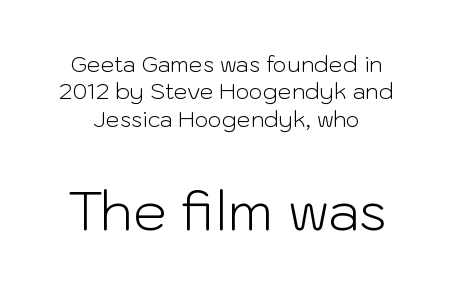
Q: Is the text bold? A: No.
Q: Is the text italic (slanted)? A: No, it is upright.
Q: Is the typeface a serif or a sans-serif typeface? A: Sans-serif.
Q: Is the text underlined? A: No.
Q: Is the spacing between letters normal or unusually wide? A: Normal.
Q: Which block of text is set in a larger size, the first (top) or the second (bottom)? A: The second (bottom) one.
Q: Width (condensed, normal, or wide)? A: Normal.
Q: Stroke contrast? A: Low.
Q: x-height? A: Medium.
Q: Monospaced? A: No.
